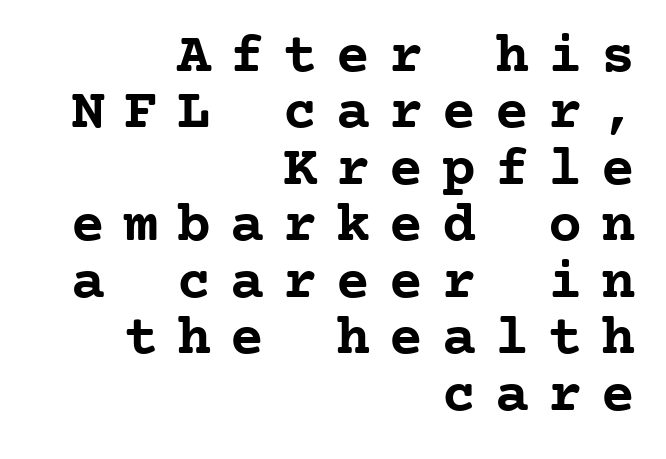
The image shows 57 px semibold serif type, upright, monospaced; set right-aligned, tight line spacing (0.99x), unusually wide letter spacing (+0.33 em), not underlined; low stroke contrast and a medium x-height.
